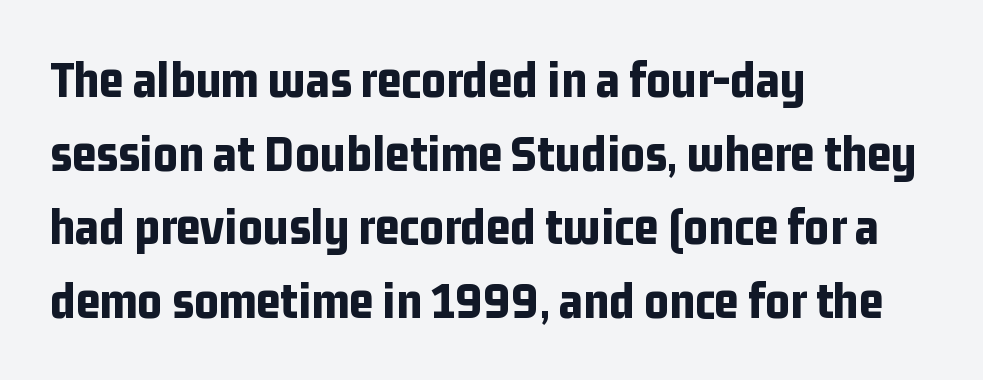
{"serif": "no", "italic": "no", "bold": "yes", "weight": "bold", "width": "condensed", "stroke_contrast": "low", "x_height": "medium", "monospaced": "no", "underline": "no", "align": "left", "line_spacing": "normal", "line_spacing_ratio": 1.39, "letter_spacing": "normal", "letter_spacing_em": 0.0, "glyph_px": 53}
